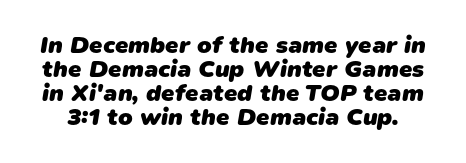
The image shows 24 px bold type; set tight line spacing (1.0x), normal letter spacing, not underlined.
